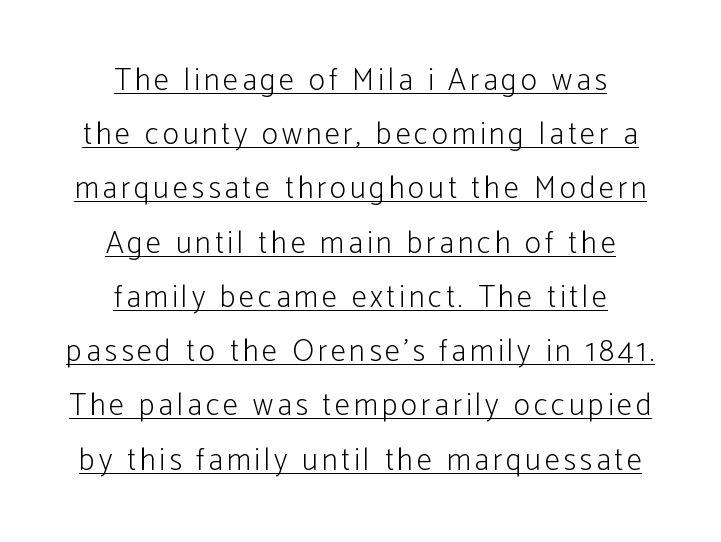
{"serif": "no", "italic": "no", "bold": "no", "weight": "light", "width": "condensed", "stroke_contrast": "low", "x_height": "medium", "monospaced": "no", "underline": "yes", "align": "center", "line_spacing_ratio": 1.75, "glyph_px": 31}
